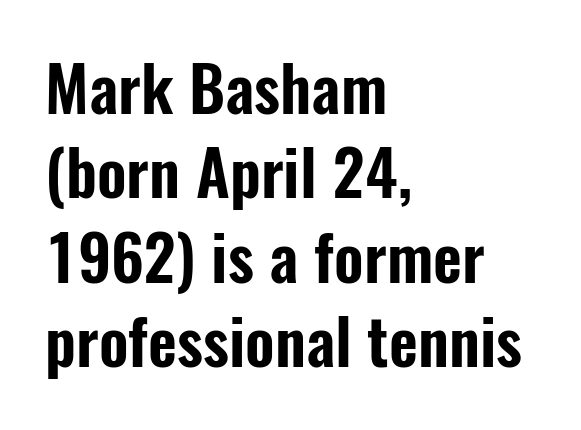
Q: Is the text italic (slanted)? A: No, it is upright.
Q: Is the typeface a serif or a sans-serif typeface? A: Sans-serif.
Q: Is the text underlined? A: No.
Q: How is the paragraph aligned? A: Left-aligned.
Q: Is the spacing between letters normal or unusually wide? A: Normal.
Q: Is the spacing between lines tight, normal or loose? A: Normal.
Q: Width (condensed, normal, or wide)? A: Condensed.
Q: Stroke contrast? A: Low.
Q: x-height? A: Medium.
Q: Monospaced? A: No.
